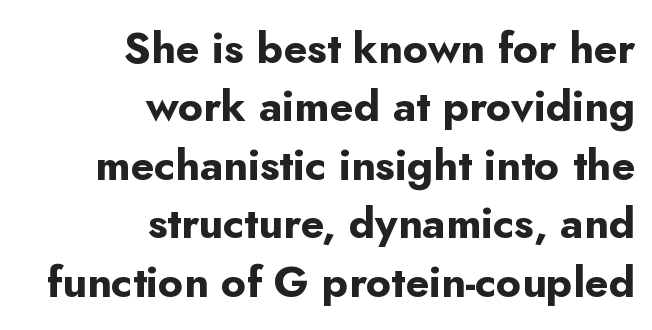
The image shows 43 px bold sans-serif type, upright; set right-aligned, normal line spacing (1.36x), normal letter spacing, not underlined; low stroke contrast and a small x-height.
